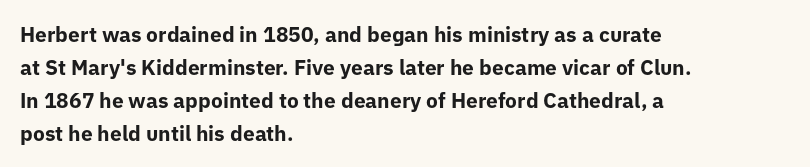
The image shows 21 px bold type, upright; set left-aligned, normal line spacing (1.57x), normal letter spacing, not underlined.
